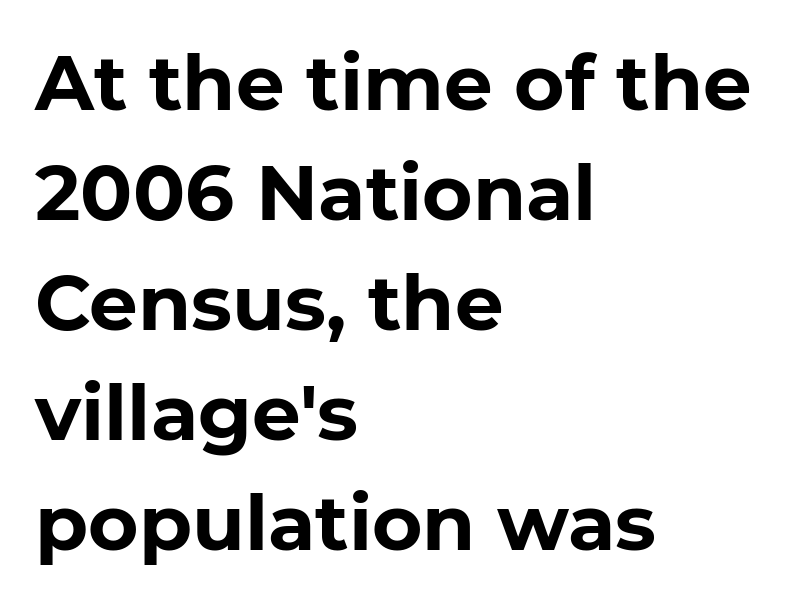
{"serif": "no", "italic": "no", "bold": "yes", "weight": "bold", "width": "normal", "stroke_contrast": "low", "x_height": "medium", "monospaced": "no", "underline": "no", "align": "left", "line_spacing": "normal", "line_spacing_ratio": 1.43, "letter_spacing": "normal", "letter_spacing_em": 0.0, "glyph_px": 77}
